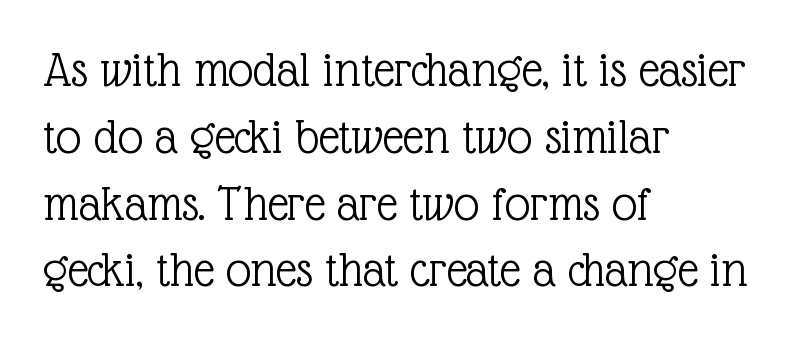
The letters stand upright; this is a roman face. Reading down the block, your eye returns to a fixed left position each line. The gap between lines stays unmarked. A typesetter would call this proportional, since set widths differ per character.
